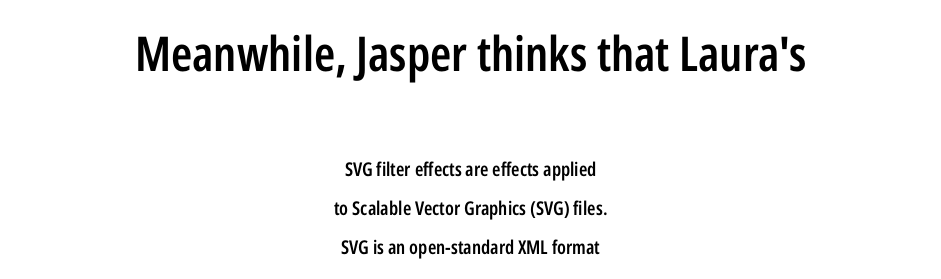
{"serif": "no", "italic": "no", "bold": "semi", "weight": "semibold", "width": "condensed", "stroke_contrast": "low", "x_height": "medium", "monospaced": "no", "underline": "no", "align": "center", "line_spacing": "loose", "line_spacing_ratio": 2.04, "letter_spacing": "normal", "letter_spacing_em": 0.0, "larger_block": "first", "size_ratio": 2.53, "glyph_px": 48}
